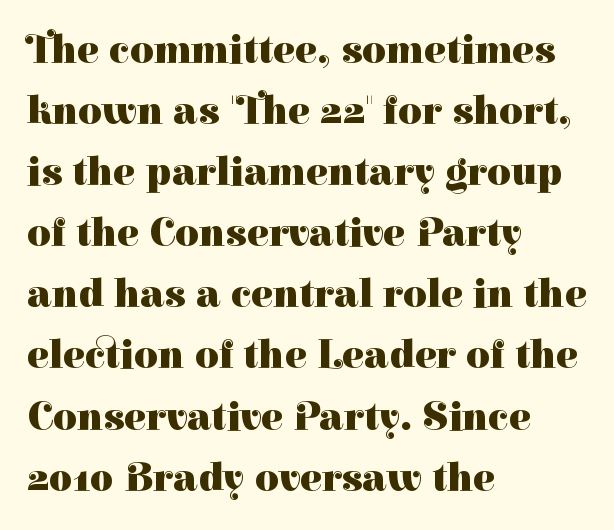
{"serif": "yes", "italic": "no", "bold": "yes", "weight": "heavy", "width": "normal", "stroke_contrast": "high", "x_height": "medium", "monospaced": "no", "underline": "no", "align": "left", "line_spacing": "normal", "line_spacing_ratio": 1.49, "letter_spacing": "normal", "letter_spacing_em": 0.0, "glyph_px": 41}
